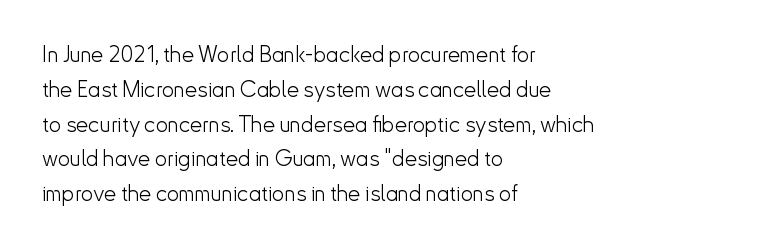
{"italic": "no", "bold": "no", "underline": "no", "align": "left", "line_spacing": "normal", "line_spacing_ratio": 1.58, "letter_spacing": "normal", "letter_spacing_em": 0.0, "glyph_px": 22}
